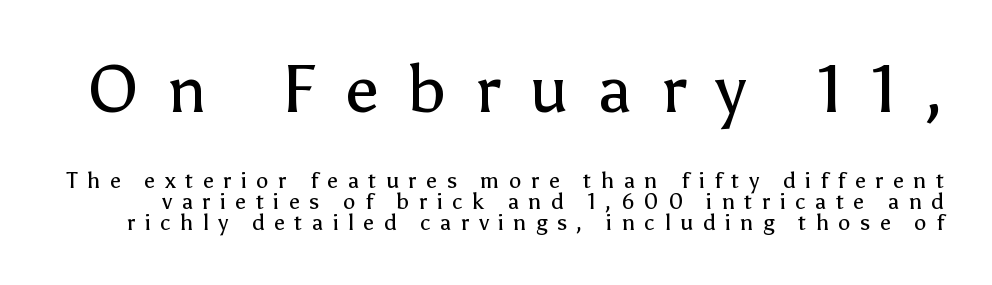
The image shows 67 px regular-weight sans-serif type, upright; set tight line spacing (0.97x), unusually wide letter spacing (+0.43 em), not underlined; the first (top) block is 3.05x larger; low stroke contrast and a medium x-height.
